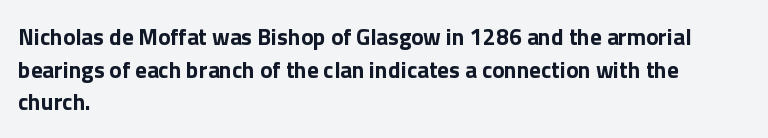
Q: Is the text bold? A: Yes.
Q: Is the text italic (slanted)? A: No, it is upright.
Q: Is the text underlined? A: No.
Q: How is the paragraph aligned? A: Left-aligned.
Q: Is the spacing between letters normal or unusually wide? A: Normal.
Q: Is the spacing between lines tight, normal or loose? A: Normal.
